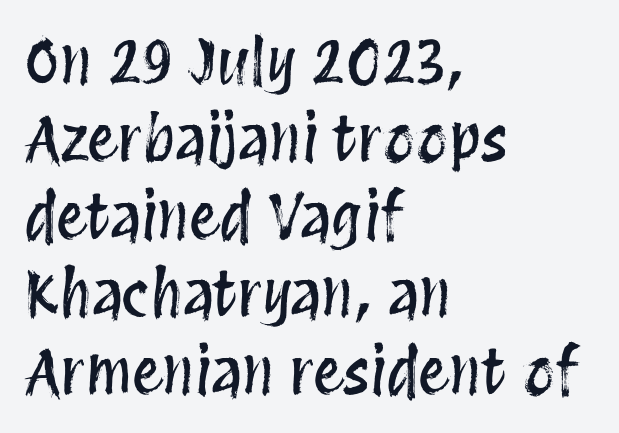
Q: Is the text italic (slanted)? A: No, it is upright.
Q: Is the text underlined? A: No.
Q: How is the paragraph aligned? A: Left-aligned.
Q: Is the spacing between letters normal or unusually wide? A: Normal.
Q: Is the spacing between lines tight, normal or loose? A: Normal.
Q: Width (condensed, normal, or wide)? A: Condensed.
Q: Stroke contrast? A: Medium.
Q: x-height? A: Large.
Q: Monospaced? A: No.
